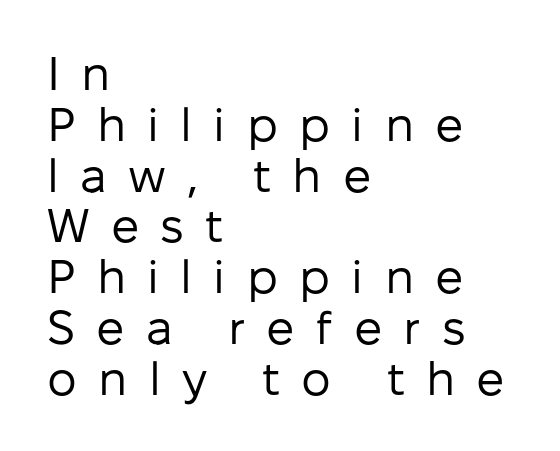
The typesetter chose a ragged-right arrangement here. No letter is thick-stroked: the sample isn't bold. The passage shown is typed in a proportional face where columns would drift. Designer's note — italics off, roman on. In terms of leading, this rendering errs on the cramped side.
